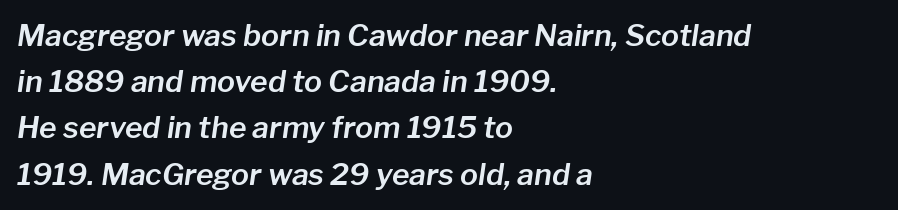
The image shows 30 px text type, italic (leaning right); set left-aligned, normal line spacing (1.54x), normal letter spacing, not underlined; low stroke contrast and a medium x-height.
